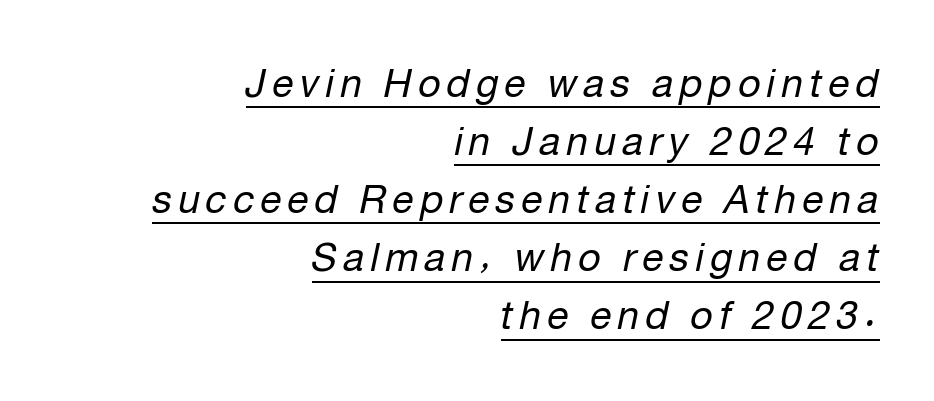
Proportional: the letters do not fall into vertical columns. The rendering uses a moderate line-height, typical for paragraphs. Would a proofreader flag this as italicized? Yes. Stems and bowls with no extra thickness — not bold. Underlining? Definitely there.
